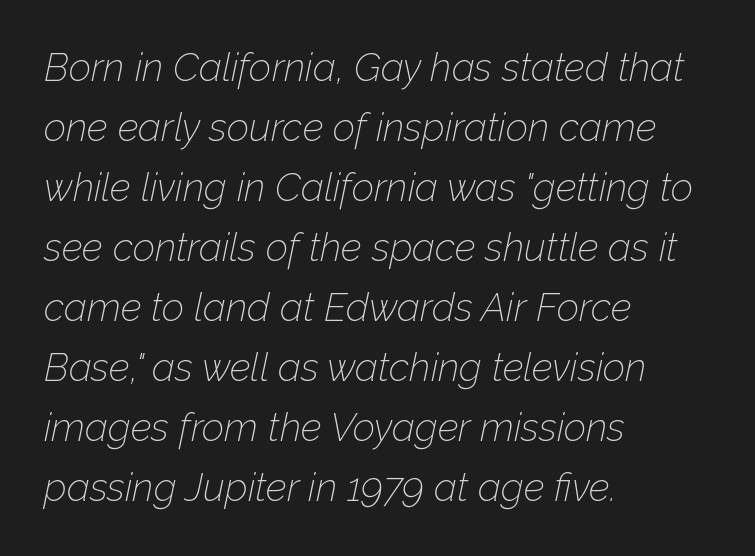
The image shows 39 px thin type, italic (leaning right); set left-aligned, normal line spacing (1.54x), normal letter spacing, not underlined; low stroke contrast and a medium x-height.
